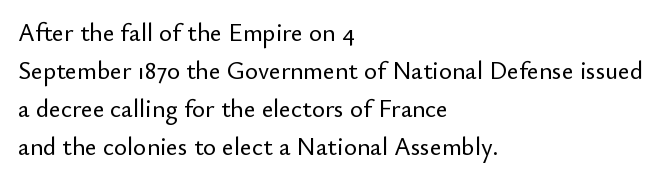
The image shows 25 px text type, upright; set left-aligned, normal line spacing (1.52x), normal letter spacing, not underlined.
